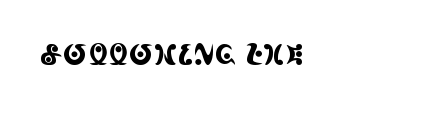
{"serif": "yes", "italic": "no", "width": "condensed", "x_height": "large", "monospaced": "no", "underline": "no", "letter_spacing": "normal", "letter_spacing_em": 0.0, "glyph_px": 29}
